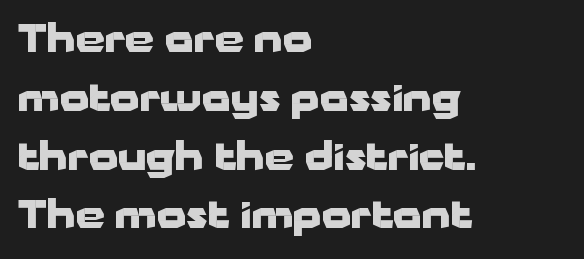
The image shows 37 px heavy, wide sans-serif type, upright; set left-aligned, normal line spacing (1.59x), normal letter spacing, not underlined; low stroke contrast and a medium x-height.
